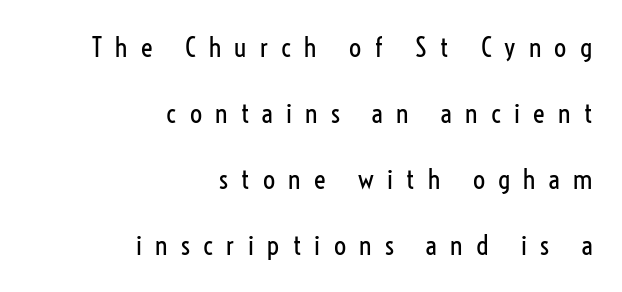
Is the letter spacing exaggerated? Yes — the characters are pushed far apart. These lines stack with their right ends in a neat column. No italicization has been applied; the sample stays upright. The strip under each line holds only bare page. The typeface has the unassuming heft of standard copy or less.
